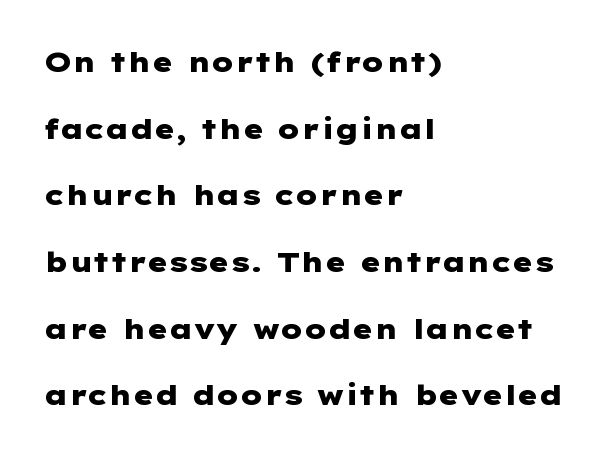
The image shows 28 px heavy, wide sans-serif type, upright; set left-aligned, loose line spacing (2.38x), normal letter spacing, not underlined; low stroke contrast and a medium x-height.
